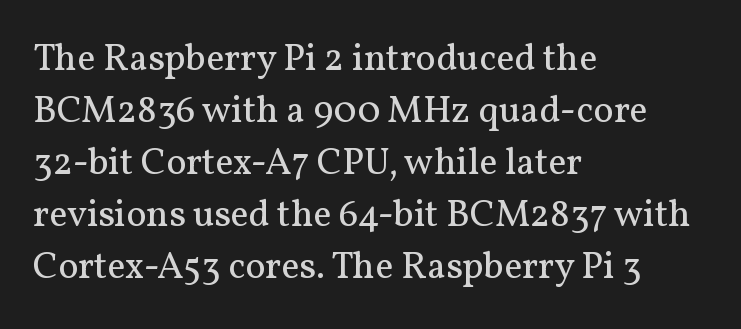
The image shows 38 px regular-weight serif type, upright; set left-aligned, normal line spacing (1.37x), normal letter spacing, not underlined; medium stroke contrast and a medium x-height.
